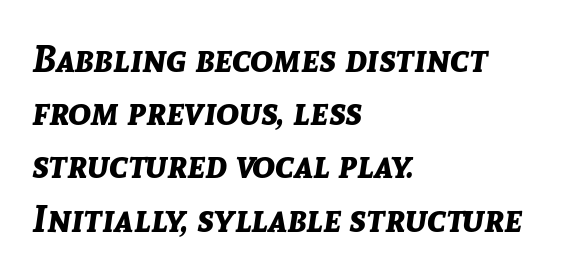
Q: Is the text bold? A: Yes.
Q: Is the text italic (slanted)? A: Yes, it leans right by about 8 degrees.
Q: Is the text underlined? A: No.
Q: How is the paragraph aligned? A: Left-aligned.
Q: Is the spacing between letters normal or unusually wide? A: Normal.
Q: Is the spacing between lines tight, normal or loose? A: Normal.
Q: Width (condensed, normal, or wide)? A: Normal.
Q: Stroke contrast? A: Low.
Q: x-height? A: Medium.
Q: Monospaced? A: No.
